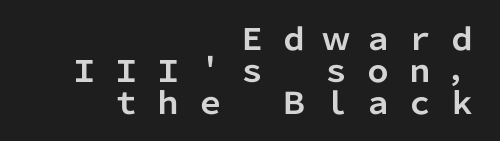
Q: Is the text bold? A: Yes.
Q: Is the text italic (slanted)? A: No, it is upright.
Q: Is the typeface a serif or a sans-serif typeface? A: Sans-serif.
Q: Is the text underlined? A: No.
Q: How is the paragraph aligned? A: Right-aligned.
Q: Is the spacing between letters normal or unusually wide? A: Unusually wide.
Q: Is the spacing between lines tight, normal or loose? A: Tight.
Q: Width (condensed, normal, or wide)? A: Normal.
Q: Stroke contrast? A: Low.
Q: x-height? A: Medium.
Q: Monospaced? A: No.
